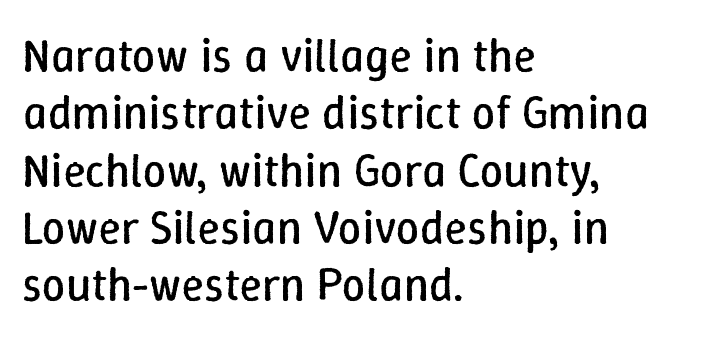
The image shows 47 px regular-weight type, upright; set left-aligned, line spacing 1.22x, normal letter spacing, not underlined; low stroke contrast and a medium x-height.
